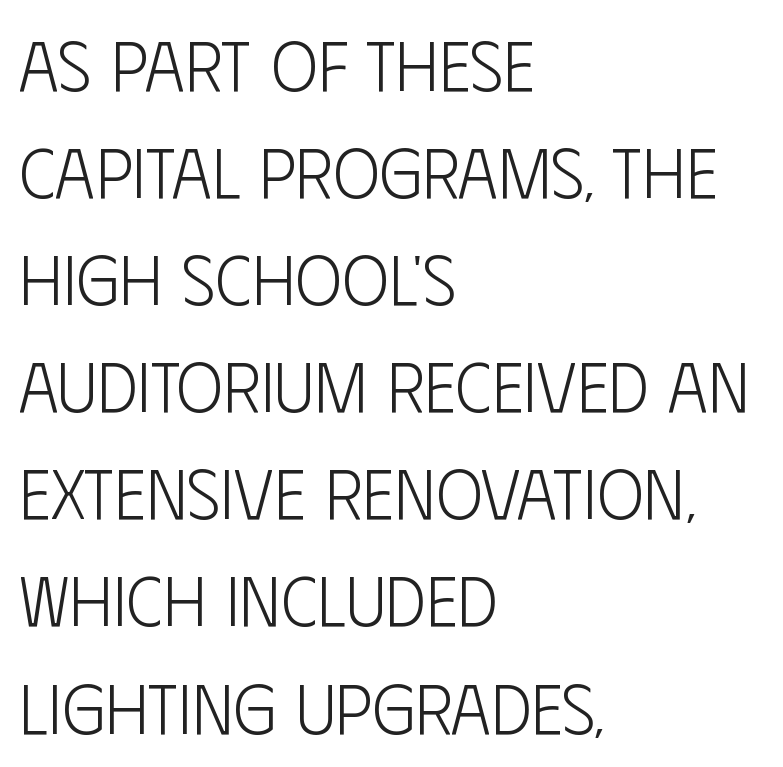
The image shows 70 px light, condensed sans-serif type, upright; set left-aligned, normal line spacing (1.53x), normal letter spacing, not underlined; low stroke contrast and a large x-height.
